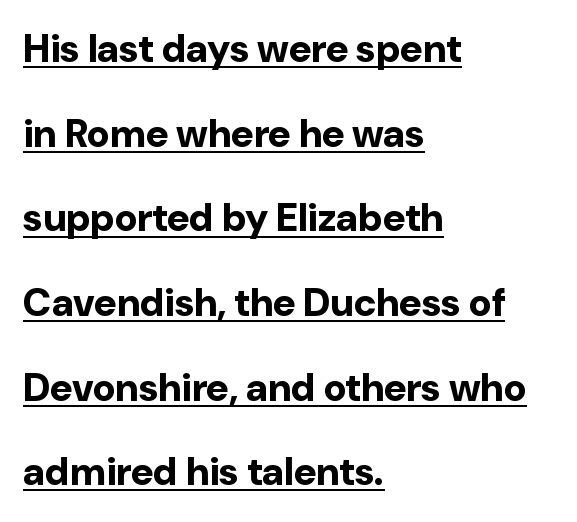
The lettering is marked with a stroke running underneath it. Short note: letters normally spaced. Nothing sits at the stroke ends, so this counts as sans-serif. The passage is arranged the way most books set body copy — flush left.
